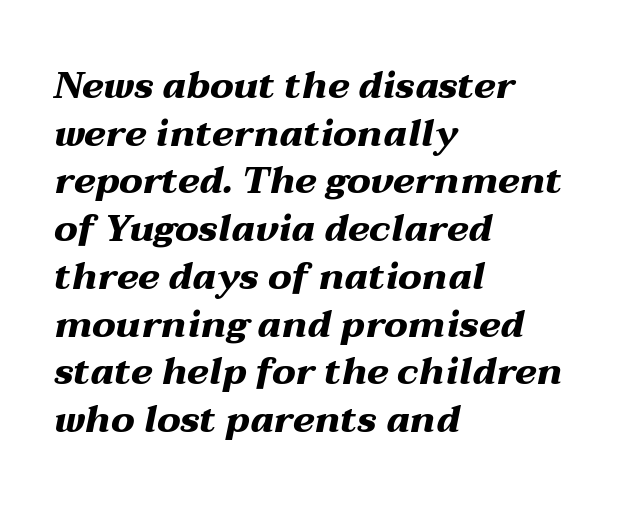
Q: Is the text bold? A: Yes.
Q: Is the text italic (slanted)? A: Yes, it leans right by about 12 degrees.
Q: Is the text underlined? A: No.
Q: How is the paragraph aligned? A: Left-aligned.
Q: Is the spacing between letters normal or unusually wide? A: Normal.
Q: Is the spacing between lines tight, normal or loose? A: Normal.
Q: Width (condensed, normal, or wide)? A: Wide.
Q: Stroke contrast? A: Medium.
Q: x-height? A: Medium.
Q: Monospaced? A: No.
